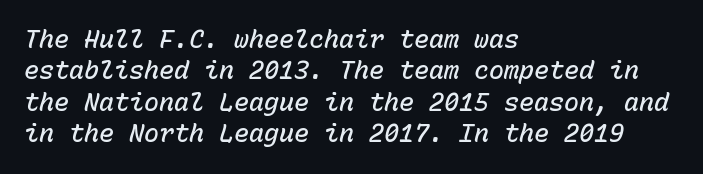
The image shows 25 px text type, italic (leaning right); set left-aligned, normal line spacing (1.26x), normal letter spacing, not underlined.
